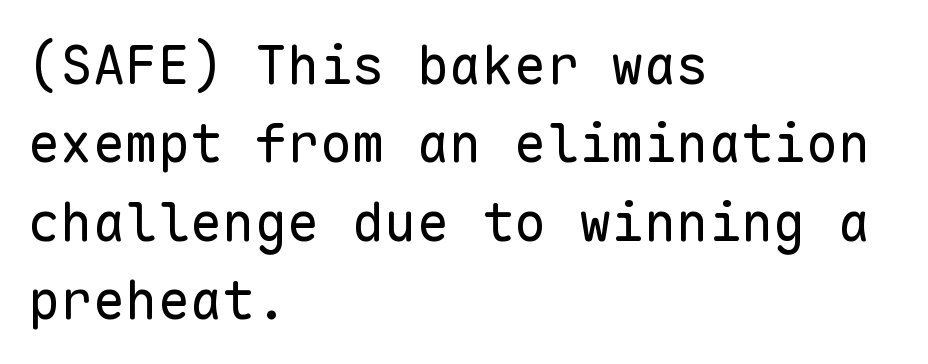
Regular leading. The paragraph shown leans on its left margin. This sample uses an upright cut, with every glyph sitting square on the baseline. Vertical stems look standard width or narrower in stroke.
